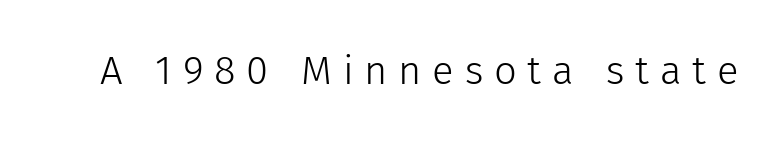
Q: Is the text bold? A: No.
Q: Is the text italic (slanted)? A: No, it is upright.
Q: Is the typeface a serif or a sans-serif typeface? A: Sans-serif.
Q: Is the text underlined? A: No.
Q: Is the spacing between letters normal or unusually wide? A: Unusually wide.
Q: Width (condensed, normal, or wide)? A: Normal.
Q: Stroke contrast? A: Low.
Q: x-height? A: Medium.
Q: Monospaced? A: No.
